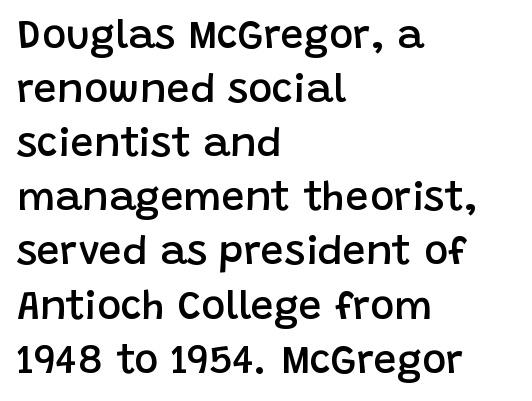
The image shows 41 px semibold sans-serif type, upright; set left-aligned, normal line spacing (1.32x), normal letter spacing, not underlined; low stroke contrast and a large x-height.
